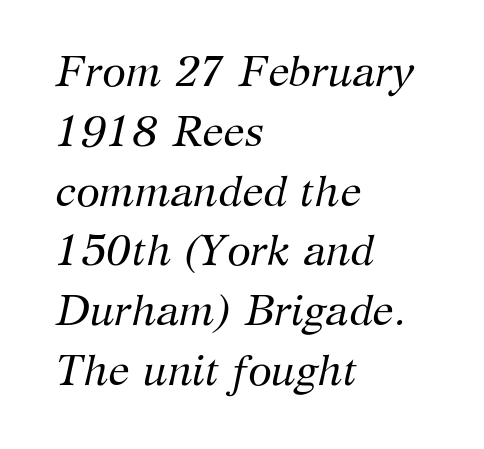
Q: Is the text bold? A: No.
Q: Is the text italic (slanted)? A: Yes, it leans right by about 12 degrees.
Q: Is the typeface a serif or a sans-serif typeface? A: Serif.
Q: Is the text underlined? A: No.
Q: How is the paragraph aligned? A: Left-aligned.
Q: Is the spacing between letters normal or unusually wide? A: Normal.
Q: Is the spacing between lines tight, normal or loose? A: Normal.
Q: Width (condensed, normal, or wide)? A: Normal.
Q: Stroke contrast? A: Medium.
Q: x-height? A: Medium.
Q: Monospaced? A: No.
